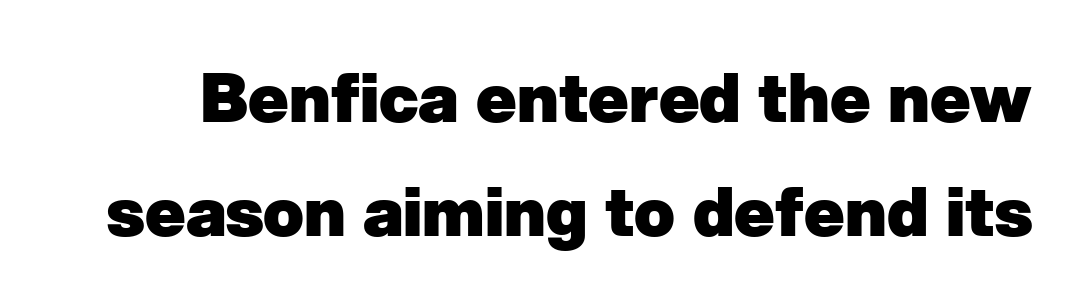
Q: Is the text bold? A: Yes.
Q: Is the typeface a serif or a sans-serif typeface? A: Sans-serif.
Q: Is the text underlined? A: No.
Q: Is the spacing between letters normal or unusually wide? A: Normal.
Q: Is the spacing between lines tight, normal or loose? A: Normal.
Q: Width (condensed, normal, or wide)? A: Normal.
Q: Stroke contrast? A: Low.
Q: x-height? A: Medium.
Q: Monospaced? A: No.
